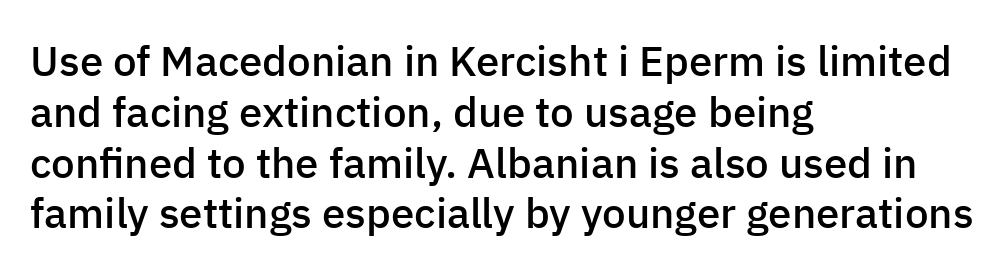
Observe the absence of serifs on each vertical stroke in this sample. No italicization has been applied; the sample stays upright. How heavy is the stroke? Medium-heavy — a semibold, shy of bold. The rendering uses natural spacing where letterforms have individual widths. These lines keep a tight, regular rhythm from letter to letter. The compositor pushed each line to the left boundary.
